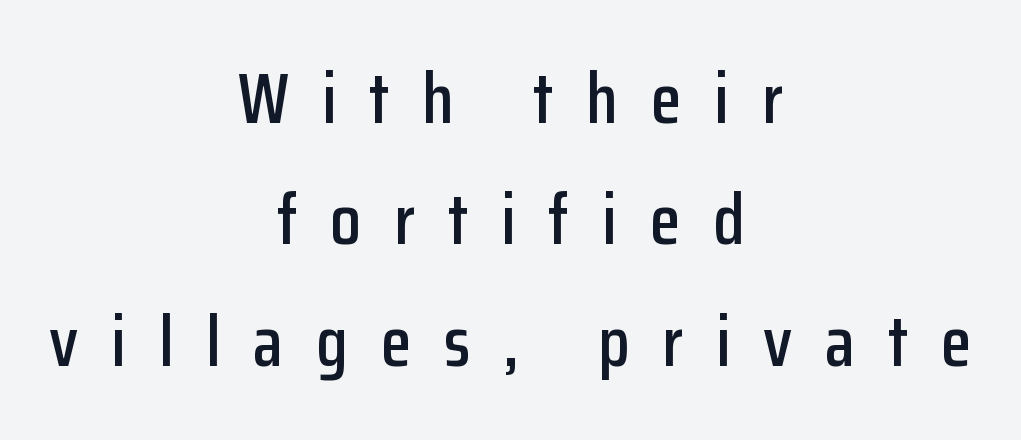
{"serif": "no", "italic": "no", "width": "condensed", "stroke_contrast": "low", "x_height": "medium", "monospaced": "no", "underline": "no", "align": "center", "line_spacing_ratio": 1.71, "letter_spacing": "wide", "letter_spacing_em": 0.46, "glyph_px": 71}
